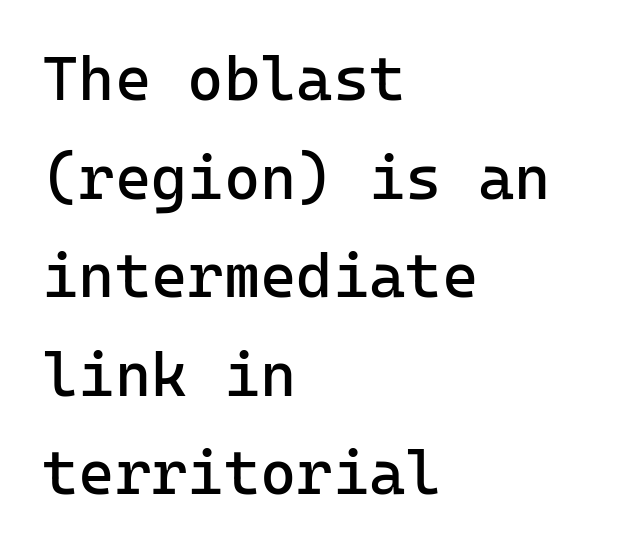
The image shows 62 px regular-weight sans-serif type, upright, monospaced; set left-aligned, normal line spacing (1.59x), normal letter spacing, not underlined; low stroke contrast and a medium x-height.
